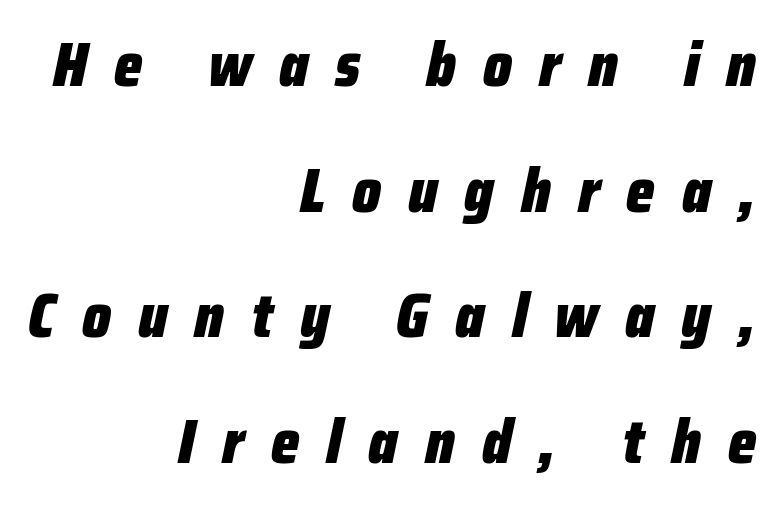
The image shows 61 px heavy, condensed type, italic (leaning right); set right-aligned, loose line spacing (2.06x), unusually wide letter spacing (+0.44 em), not underlined; low stroke contrast and a medium x-height.
